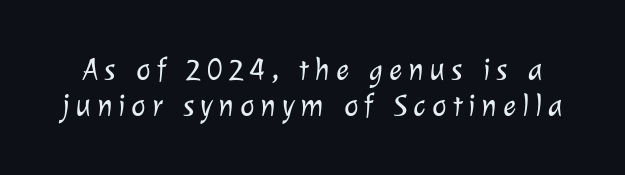
Each row of text sits above clean, open space. The font family rendered here belongs to the sans-serif group. The letters look calm and open, with moderate or lighter stems. Each letter keeps its own natural width here, so spacing adapts to shape.
